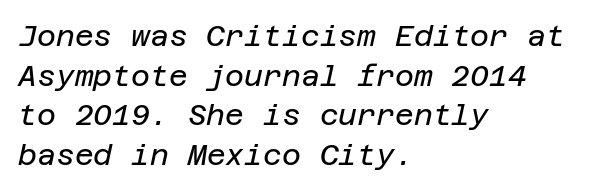
{"italic": "yes", "lean": "right", "slant_degrees": 12, "bold": "no", "weight": "regular", "width": "normal", "stroke_contrast": "low", "x_height": "large", "underline": "no", "align": "left", "line_spacing": "normal", "line_spacing_ratio": 1.37, "letter_spacing": "normal", "letter_spacing_em": 0.0, "glyph_px": 29}
